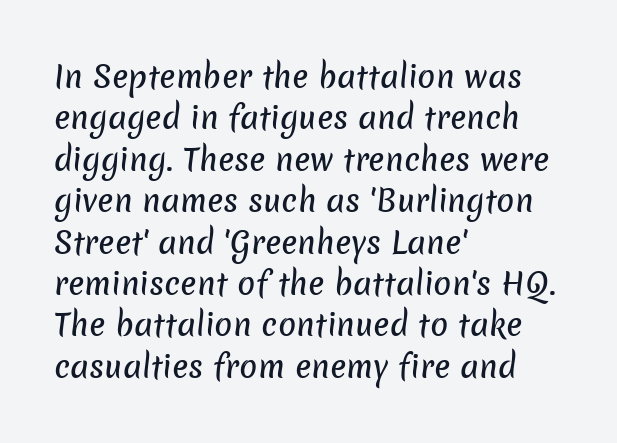
{"serif": "no", "width": "normal", "stroke_contrast": "low", "x_height": "medium", "monospaced": "no", "underline": "no", "align": "left", "line_spacing": "normal", "line_spacing_ratio": 1.38, "letter_spacing": "normal", "letter_spacing_em": 0.0, "glyph_px": 30}
